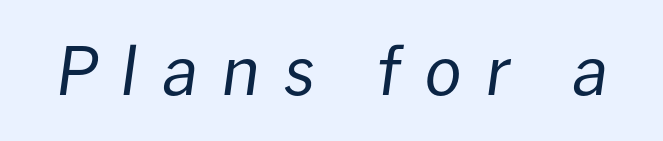
Loose tracking; the words dissolve into strings of separated letters. The weight tops out at a normal text grade. Only glyphs here, with clear space below each row. Is this a fixed-width face? No — the glyphs have proportional, varying widths.
